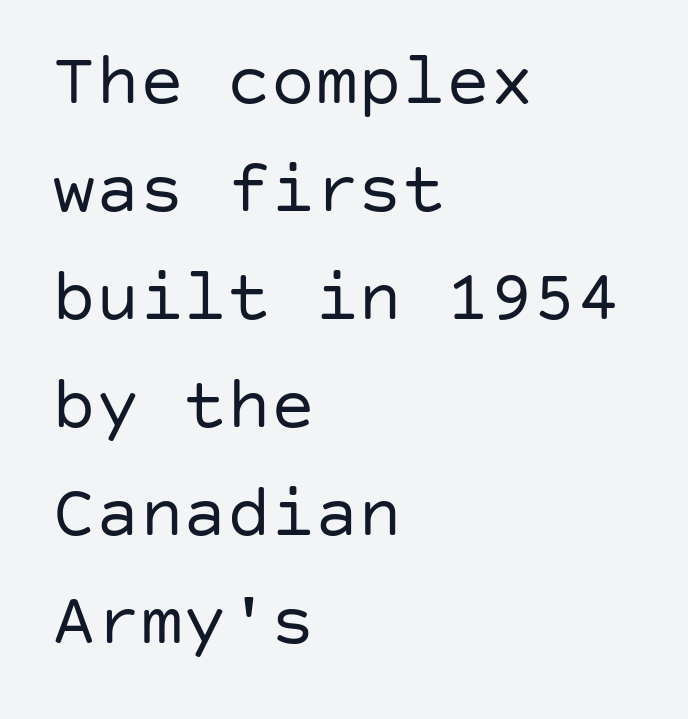
Stroke mass is kept to a normal reading level or below. In terms of posture, this sample is upright. This block has exactly the height ordinary leading produces. Where is the straight margin? On the left. The tracking reads as untouched default to a designer's eye. Is this a sans? Yes — the strokes have no serifs.
